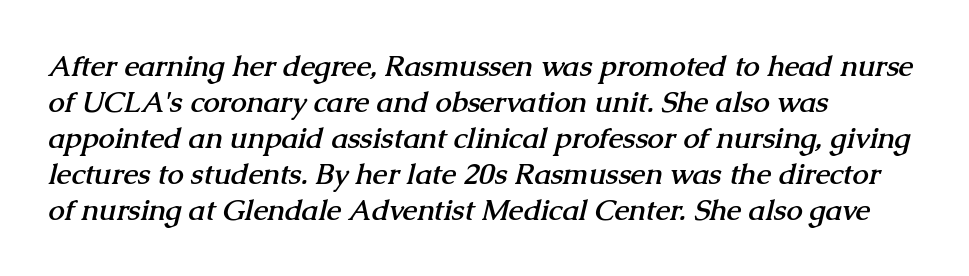
Q: Is the text bold? A: Yes.
Q: Is the typeface a serif or a sans-serif typeface? A: Serif.
Q: Is the text underlined? A: No.
Q: How is the paragraph aligned? A: Left-aligned.
Q: Is the spacing between letters normal or unusually wide? A: Normal.
Q: Width (condensed, normal, or wide)? A: Normal.
Q: Stroke contrast? A: Medium.
Q: x-height? A: Medium.
Q: Monospaced? A: No.
